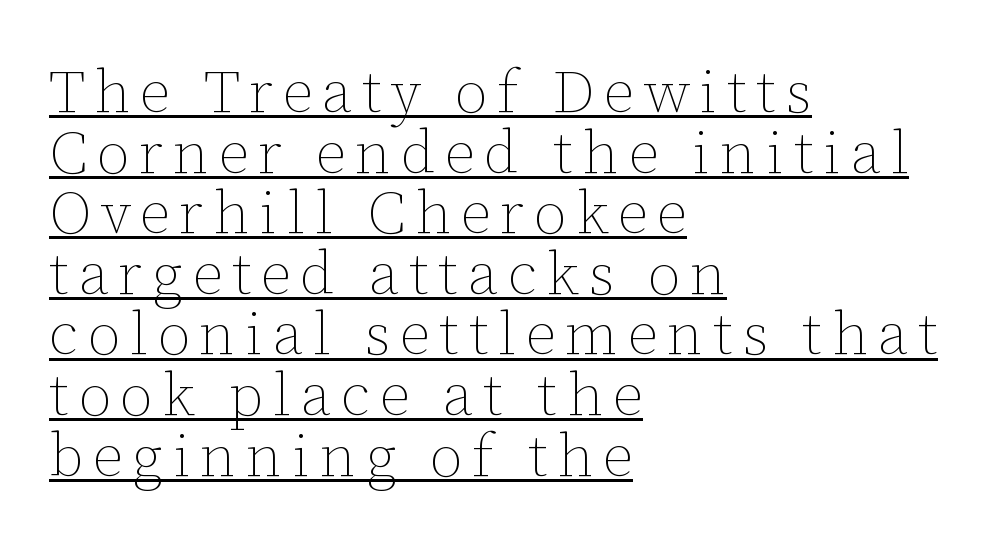
Q: Is the text bold? A: No.
Q: Is the text italic (slanted)? A: No, it is upright.
Q: Is the text underlined? A: Yes.
Q: How is the paragraph aligned? A: Left-aligned.
Q: Is the spacing between lines tight, normal or loose? A: Tight.
Q: Width (condensed, normal, or wide)? A: Normal.
Q: Stroke contrast? A: Low.
Q: x-height? A: Medium.
Q: Monospaced? A: No.
